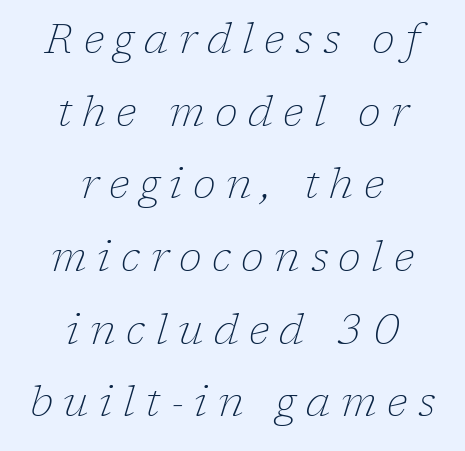
Q: Is the text bold? A: No.
Q: Is the text italic (slanted)? A: Yes, it leans right by about 17 degrees.
Q: Is the typeface a serif or a sans-serif typeface? A: Serif.
Q: Is the text underlined? A: No.
Q: How is the paragraph aligned? A: Centered.
Q: Is the spacing between letters normal or unusually wide? A: Unusually wide.
Q: Width (condensed, normal, or wide)? A: Normal.
Q: Stroke contrast? A: Low.
Q: x-height? A: Medium.
Q: Monospaced? A: No.
